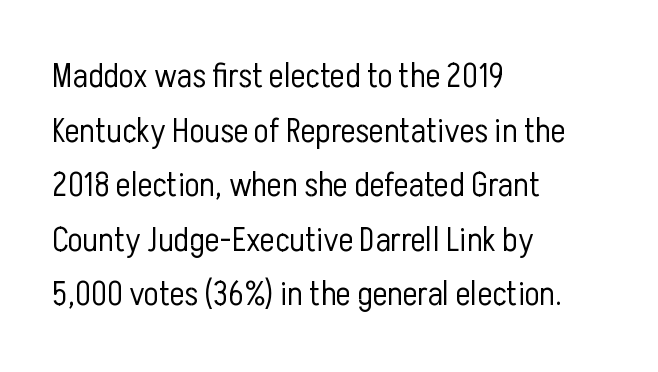
The string is rendered with underlining switched off. The lines are quadded left. The rendering keeps characters at their native spacing. Every stem runs plumb, perpendicular to the baseline. Stem width sits at or under what a default text font uses.
